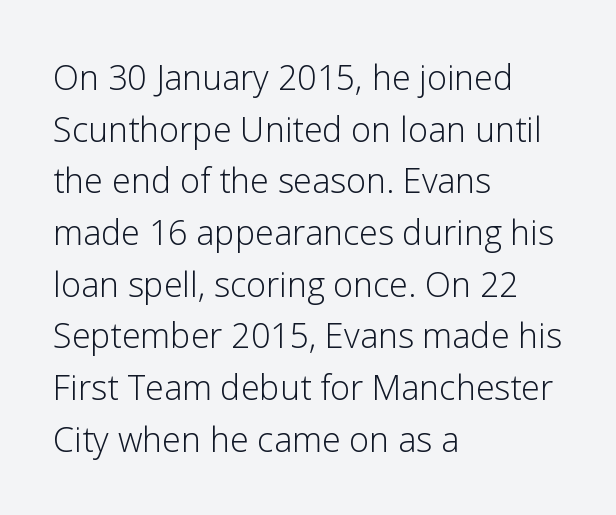
Q: Is the text bold? A: No.
Q: Is the text italic (slanted)? A: No, it is upright.
Q: Is the typeface a serif or a sans-serif typeface? A: Sans-serif.
Q: Is the text underlined? A: No.
Q: How is the paragraph aligned? A: Left-aligned.
Q: Is the spacing between letters normal or unusually wide? A: Normal.
Q: Is the spacing between lines tight, normal or loose? A: Normal.
Q: Width (condensed, normal, or wide)? A: Normal.
Q: Stroke contrast? A: Low.
Q: x-height? A: Medium.
Q: Monospaced? A: No.
